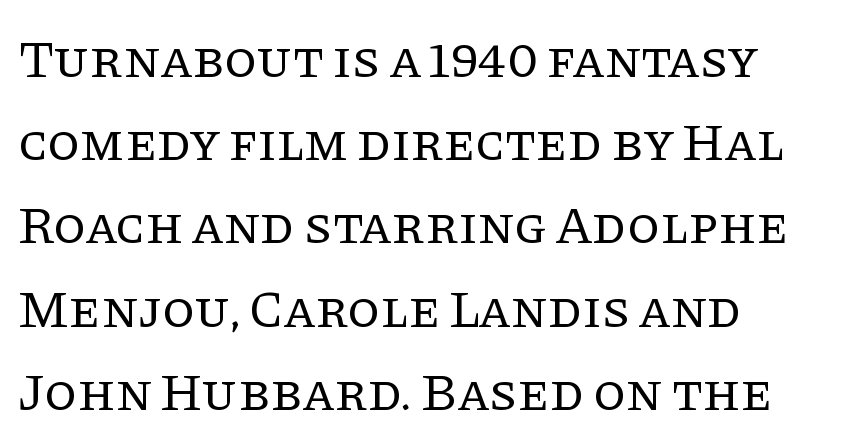
Q: Is the text bold? A: No.
Q: Is the text italic (slanted)? A: No, it is upright.
Q: Is the typeface a serif or a sans-serif typeface? A: Serif.
Q: Is the text underlined? A: No.
Q: How is the paragraph aligned? A: Left-aligned.
Q: Is the spacing between letters normal or unusually wide? A: Normal.
Q: Is the spacing between lines tight, normal or loose? A: Normal.
Q: Width (condensed, normal, or wide)? A: Normal.
Q: Stroke contrast? A: Low.
Q: x-height? A: Large.
Q: Monospaced? A: No.
